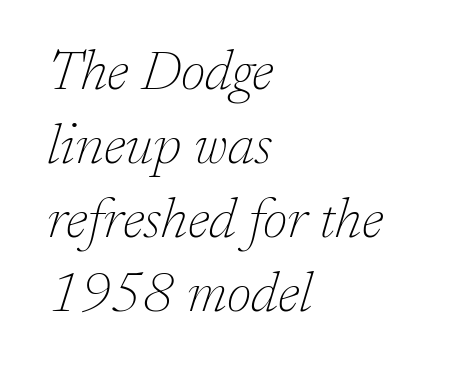
Q: Is the text bold? A: No.
Q: Is the text italic (slanted)? A: Yes, it leans right by about 17 degrees.
Q: Is the typeface a serif or a sans-serif typeface? A: Serif.
Q: Is the text underlined? A: No.
Q: How is the paragraph aligned? A: Left-aligned.
Q: Is the spacing between letters normal or unusually wide? A: Normal.
Q: Is the spacing between lines tight, normal or loose? A: Normal.
Q: Width (condensed, normal, or wide)? A: Normal.
Q: Stroke contrast? A: Low.
Q: x-height? A: Medium.
Q: Monospaced? A: No.
